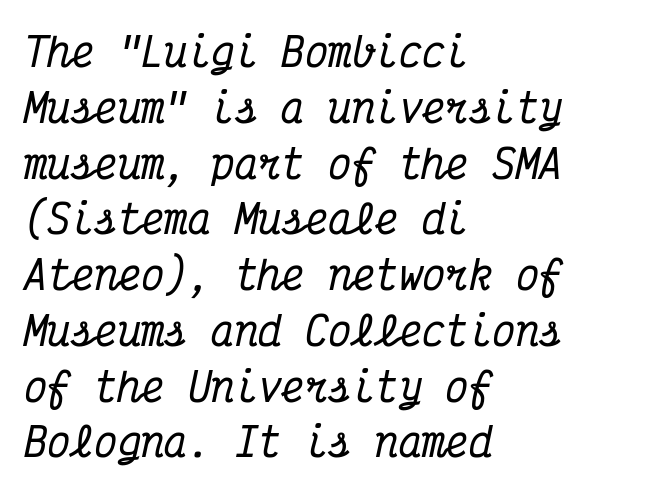
A typesetter would call this zero additional tracking. Every character sits at an angle, as italics do. Compared with typical paragraphs, the rows here are spaced about the same. This sample has the even, mechanical cadence of fixed-width lettering. Beneath every word, the page is bare. The paragraph has a hard left edge and a soft right edge.
